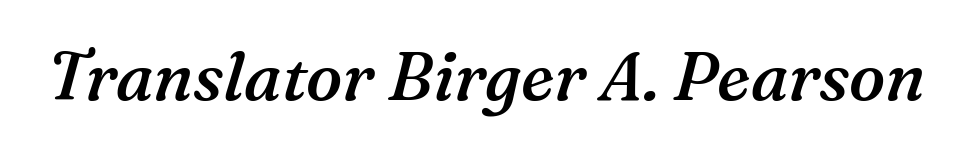
Q: Is the text bold? A: Semi-bold.
Q: Is the text italic (slanted)? A: Yes, it leans right by about 16 degrees.
Q: Is the typeface a serif or a sans-serif typeface? A: Serif.
Q: Is the text underlined? A: No.
Q: Is the spacing between letters normal or unusually wide? A: Normal.
Q: Width (condensed, normal, or wide)? A: Normal.
Q: Stroke contrast? A: Medium.
Q: x-height? A: Medium.
Q: Monospaced? A: No.
